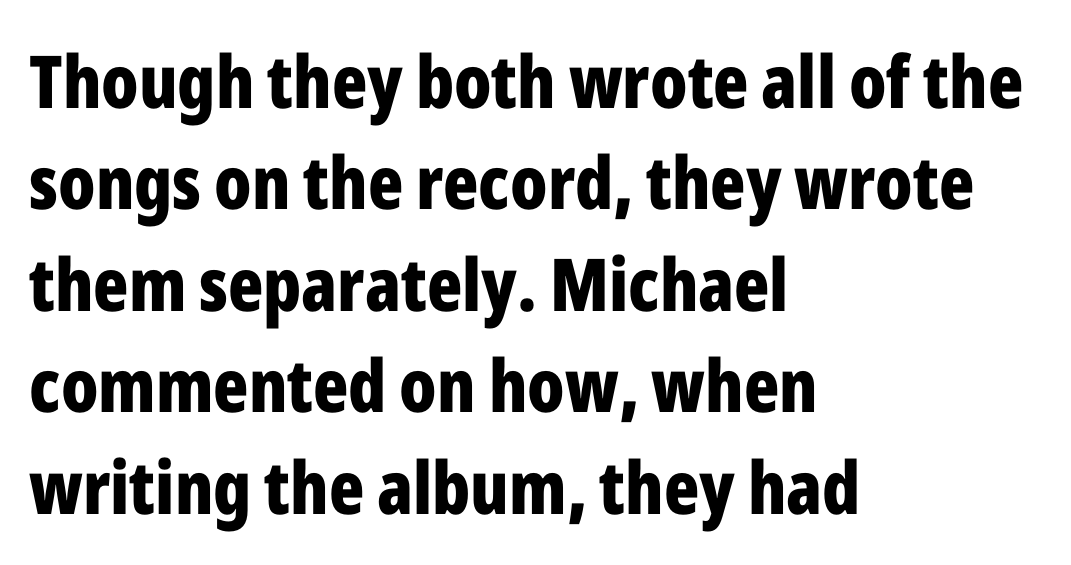
The image shows 73 px bold, condensed sans-serif type, upright; set left-aligned, normal line spacing (1.39x), normal letter spacing, not underlined; low stroke contrast and a medium x-height.
